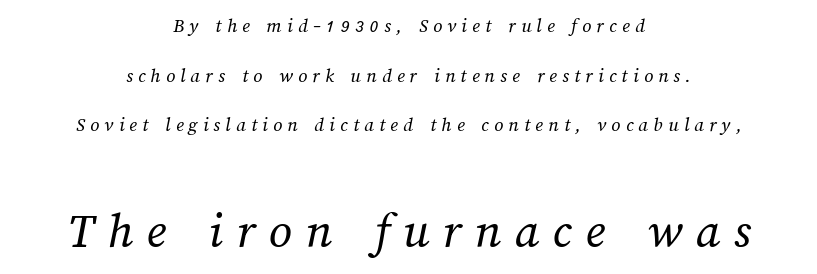
The image shows 51 px regular-weight type; set centered, loose line spacing (2.48x), unusually wide letter spacing (+0.26 em), not underlined; the second (bottom) block is 2.55x larger; medium stroke contrast and a medium x-height.
